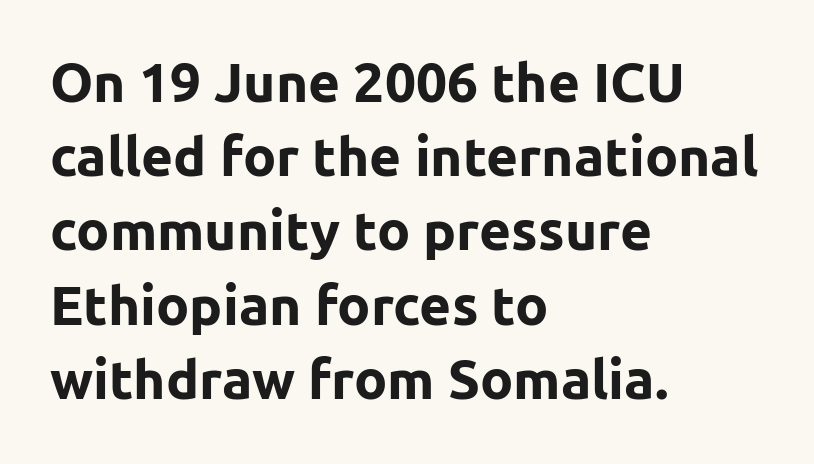
{"serif": "no", "italic": "no", "bold": "yes", "weight": "bold", "width": "normal", "stroke_contrast": "low", "x_height": "medium", "monospaced": "no", "underline": "no", "align": "left", "line_spacing": "normal", "line_spacing_ratio": 1.35, "letter_spacing": "normal", "letter_spacing_em": 0.0, "glyph_px": 55}
